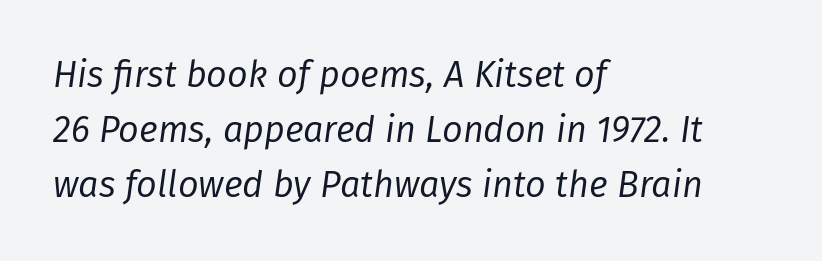
Q: Is the text bold? A: No.
Q: Is the text italic (slanted)? A: Yes, it leans right by about 8 degrees.
Q: Is the text underlined? A: No.
Q: How is the paragraph aligned? A: Left-aligned.
Q: Is the spacing between letters normal or unusually wide? A: Normal.
Q: Is the spacing between lines tight, normal or loose? A: Normal.
Q: Width (condensed, normal, or wide)? A: Normal.
Q: Stroke contrast? A: Low.
Q: x-height? A: Medium.
Q: Monospaced? A: No.
